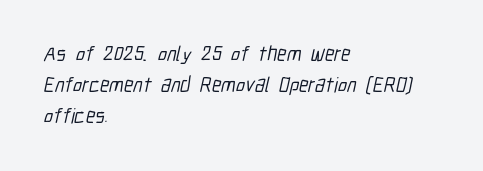
Rule under the text: the space is simply empty. Nobody touched the tracking dial on this one. Successive baselines arrive at the customary interval. Caption: multi-line text, flush left, ragged right.
